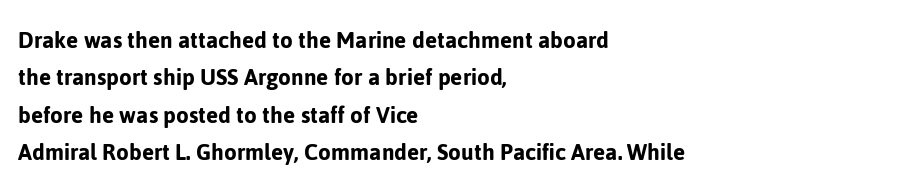
The image shows 26 px text type, upright; set left-aligned, normal line spacing (1.44x), normal letter spacing, not underlined.
